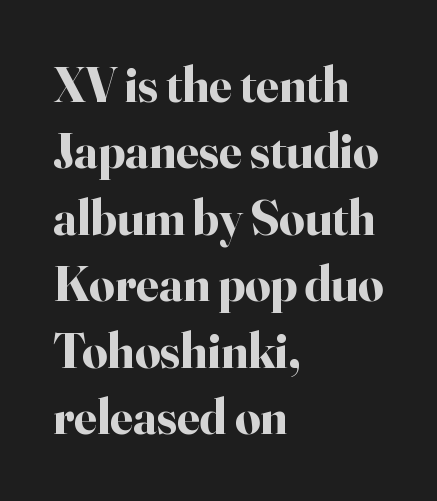
{"serif": "yes", "italic": "no", "bold": "yes", "weight": "bold", "width": "normal", "stroke_contrast": "high", "x_height": "small", "monospaced": "no", "underline": "no", "align": "left", "line_spacing": "normal", "line_spacing_ratio": 1.33, "letter_spacing": "normal", "letter_spacing_em": 0.0, "glyph_px": 50}
